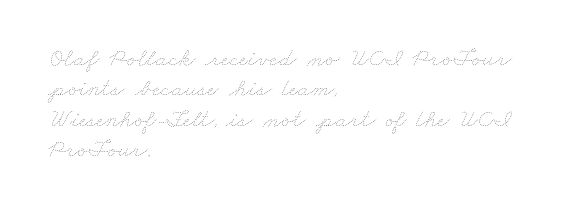
The image shows 25 px text type; set left-aligned, line spacing 1.22x, normal letter spacing, not underlined.
